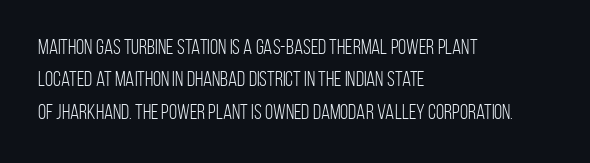
Words float on clear page, feet unadorned. Letters have the restrained weight of plain body copy at most. Horizontal alignment here is leftward, the default for most running prose. Whoever set this chose a conventional vertical rhythm. This sample uses an upright cut, with every glyph sitting square on the baseline.
